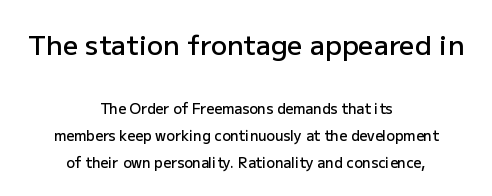
Q: Is the text bold? A: Semi-bold.
Q: Is the text italic (slanted)? A: No, it is upright.
Q: Is the text underlined? A: No.
Q: How is the paragraph aligned? A: Centered.
Q: Is the spacing between letters normal or unusually wide? A: Normal.
Q: Is the spacing between lines tight, normal or loose? A: Loose.
Q: Which block of text is set in a larger size, the first (top) or the second (bottom)? A: The first (top) one.
